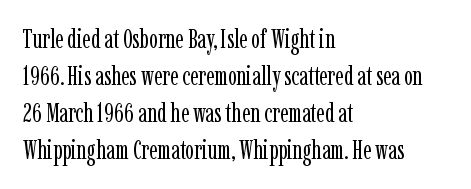
{"italic": "no", "bold": "no", "underline": "no", "align": "left", "line_spacing": "normal", "line_spacing_ratio": 1.42, "letter_spacing": "normal", "letter_spacing_em": 0.0, "glyph_px": 26}
